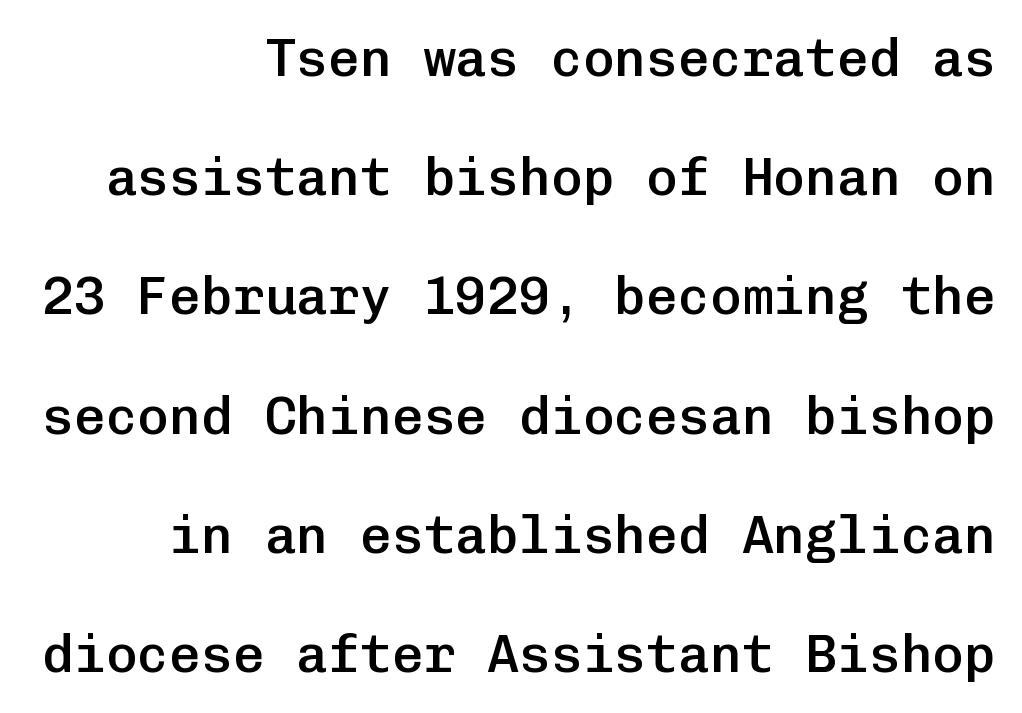
The image shows 53 px semibold sans-serif type, upright, monospaced; set right-aligned, loose line spacing (2.25x), normal letter spacing, not underlined; low stroke contrast and a medium x-height.
